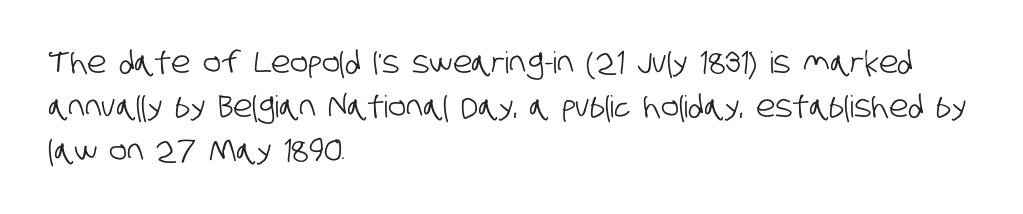
The image shows 30 px condensed sans-serif type; set left-aligned, normal line spacing (1.46x), normal letter spacing, not underlined; low stroke contrast and a large x-height.
